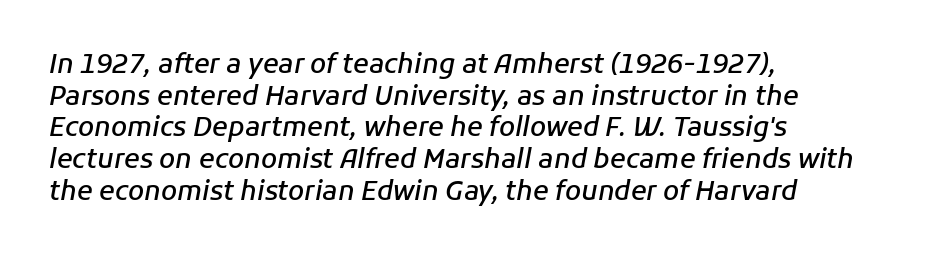
The image shows 26 px text type, italic (leaning right); set left-aligned, line spacing 1.22x, normal letter spacing, not underlined.
